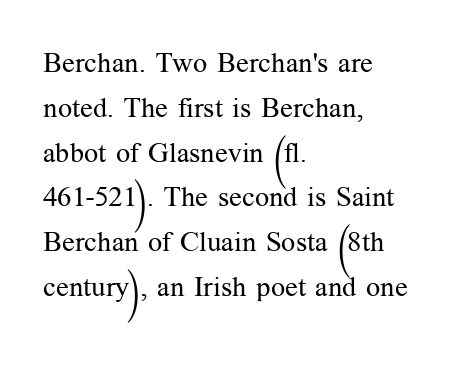
The image shows 28 px regular-weight serif type, upright; set left-aligned, normal line spacing (1.6x), normal letter spacing, not underlined; medium stroke contrast and a medium x-height.
